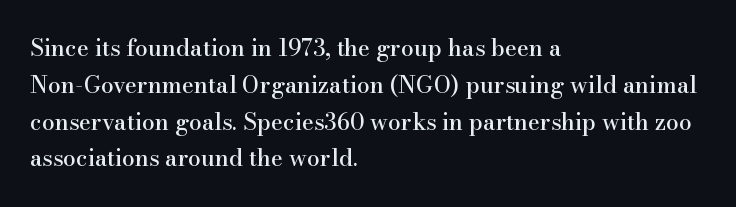
Every character sits straight up, as roman type does. Where is the straight margin? On the left. The rendering uses a moderate line-height, typical for paragraphs. Just letters on the line, the space beneath them empty. Compared with typical body copy, the letter spacing here is the same.
